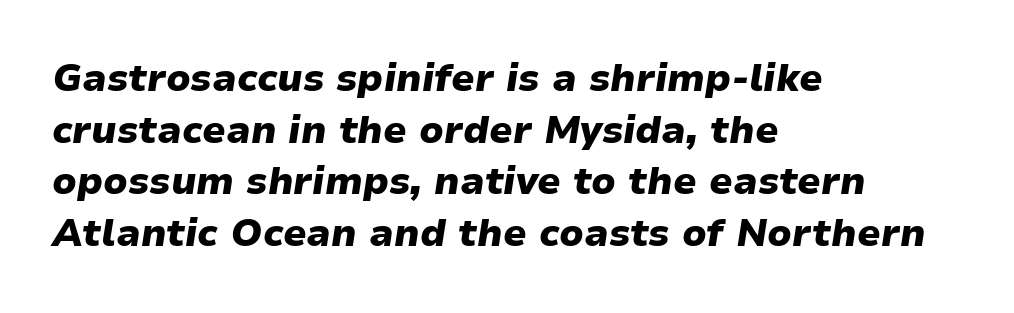
Q: Is the text bold? A: Yes.
Q: Is the text italic (slanted)? A: Yes, it leans right by about 9 degrees.
Q: Is the text underlined? A: No.
Q: How is the paragraph aligned? A: Left-aligned.
Q: Is the spacing between letters normal or unusually wide? A: Normal.
Q: Is the spacing between lines tight, normal or loose? A: Normal.
Q: Width (condensed, normal, or wide)? A: Normal.
Q: Stroke contrast? A: Low.
Q: x-height? A: Medium.
Q: Monospaced? A: No.
